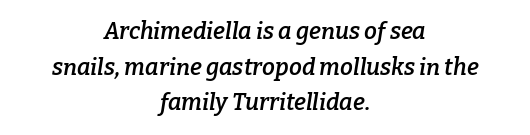
The image shows 23 px text type, italic (leaning right); set centered, normal line spacing (1.55x), normal letter spacing, not underlined.
